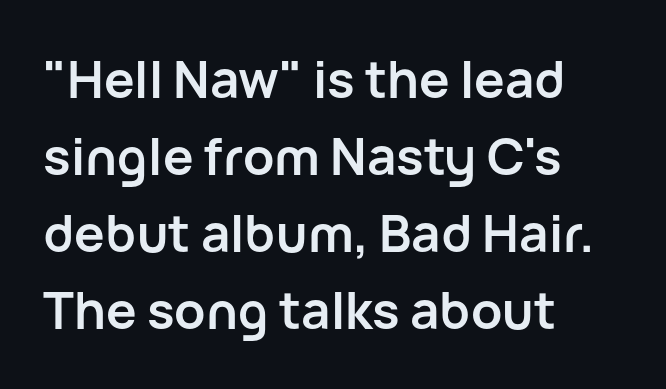
Students, note that the glyphs here touch the page at normal intervals. Character widths vary here, with narrow letters taking less room than wide ones. Is the block centered? No — it sits flush against the left margin. Each letter's strokes conclude bluntly, with no projecting serifs. How heavy is the stroke? Heavy — this is a bold.
